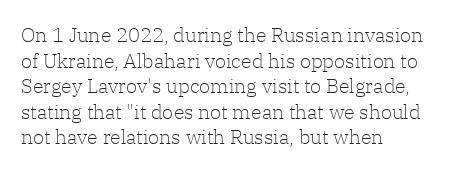
The image shows 20 px text type, upright; set left-aligned, normal line spacing (1.28x), normal letter spacing, not underlined.
